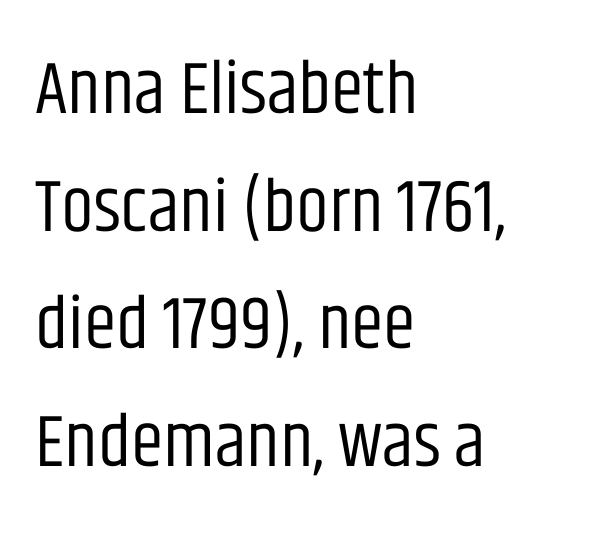
The letters advance in unequal steps, a hallmark of proportional type. The letters stand straight up with perfectly vertical stems. Nope, no serifs anywhere on these letters. Stroke thickness stays within the range of a standard reading face or lighter. Short and long lines alike share a common starting point at left. Students, note that the glyphs here touch the page at normal intervals.
